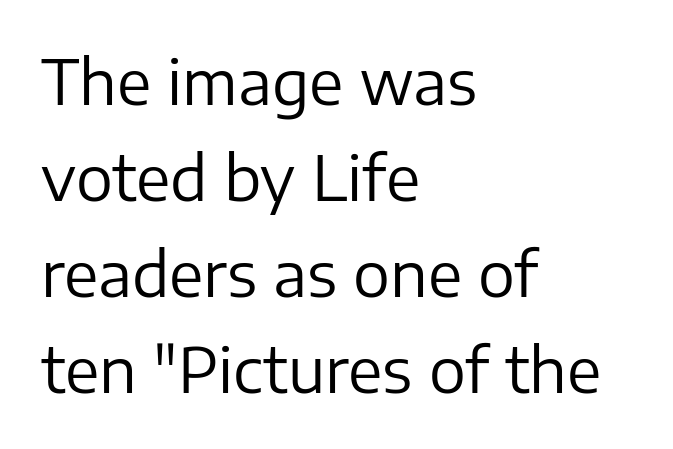
The image shows 62 px regular-weight sans-serif type, upright; set left-aligned, normal line spacing (1.55x), normal letter spacing, not underlined; low stroke contrast and a medium x-height.
